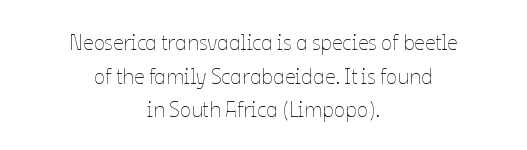
The image shows 21 px text type, upright; set centered, normal line spacing (1.6x), normal letter spacing, not underlined.
